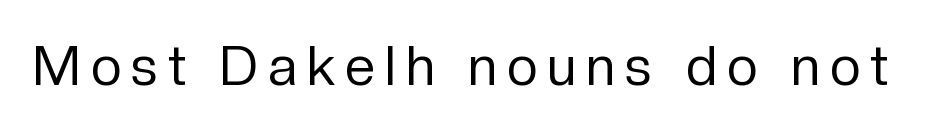
{"serif": "no", "italic": "no", "bold": "no", "weight": "regular", "width": "normal", "stroke_contrast": "low", "x_height": "medium", "monospaced": "no", "underline": "no", "glyph_px": 54}
